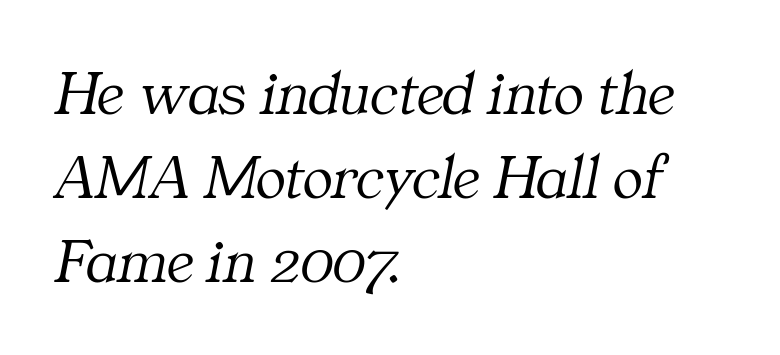
{"serif": "yes", "italic": "yes", "lean": "right", "slant_degrees": 11, "bold": "no", "weight": "light", "width": "normal", "stroke_contrast": "medium", "x_height": "medium", "monospaced": "no", "underline": "no", "align": "left", "line_spacing": "normal", "line_spacing_ratio": 1.33, "letter_spacing": "normal", "letter_spacing_em": 0.0, "glyph_px": 63}
